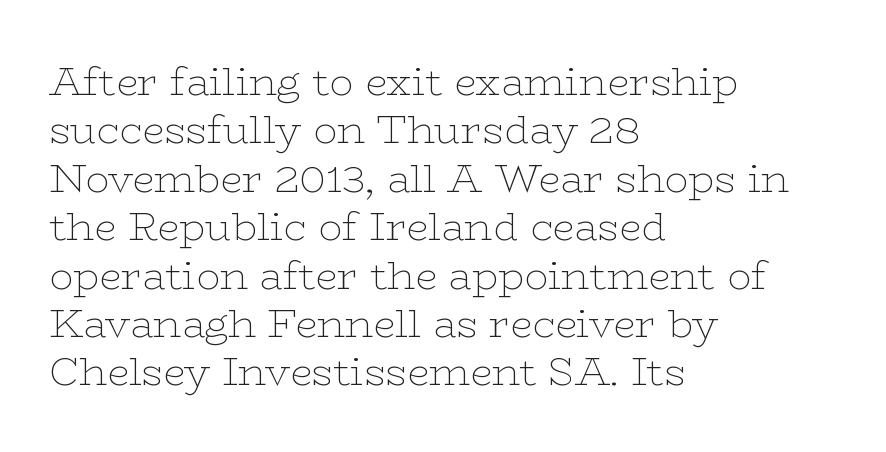
Q: Is the text bold? A: No.
Q: Is the text italic (slanted)? A: No, it is upright.
Q: Is the typeface a serif or a sans-serif typeface? A: Serif.
Q: Is the text underlined? A: No.
Q: How is the paragraph aligned? A: Left-aligned.
Q: Is the spacing between letters normal or unusually wide? A: Normal.
Q: Width (condensed, normal, or wide)? A: Wide.
Q: Stroke contrast? A: Low.
Q: x-height? A: Medium.
Q: Monospaced? A: No.
